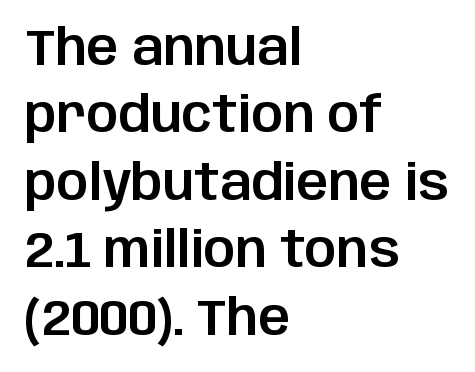
The image shows 50 px sans-serif type, upright; set left-aligned, normal line spacing (1.35x), normal letter spacing, not underlined; low stroke contrast and a large x-height.
